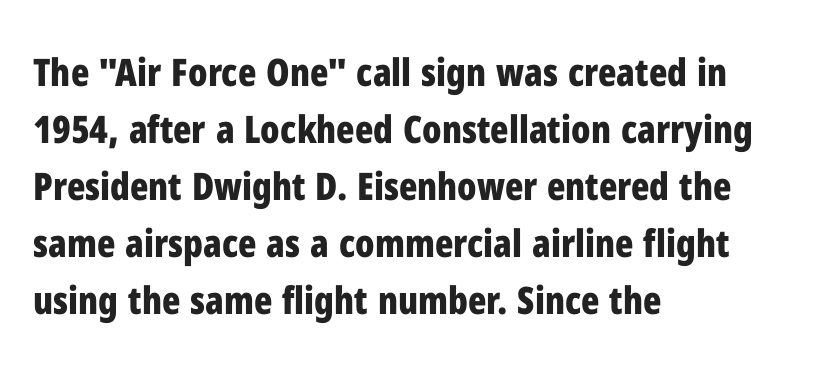
Spacing verdict: proportional, widths tailored to each character. Vertical strokes here are truly vertical. The designer left line spacing at the default. The text was rendered using a sans face with plain stroke endings.
